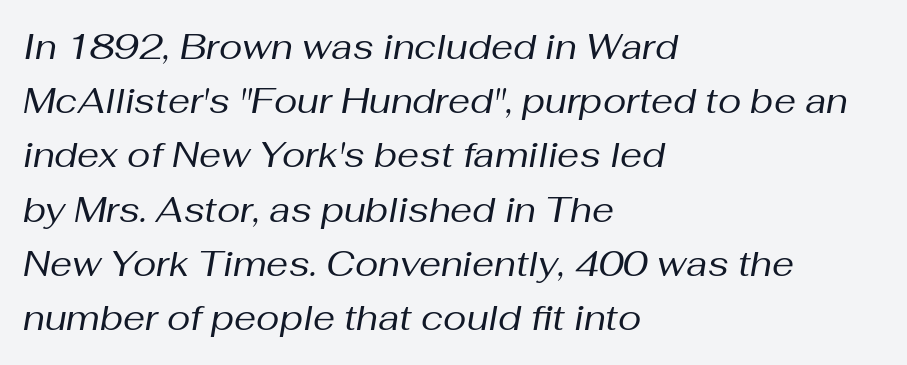
The specimen reads as italic at a glance. Any mark beneath the type? The region is blank. There is no visible air inserted between adjacent glyphs. No heavy texture on the line: the type isn't bold. Varying glyph widths throughout — classic text-font behaviour.
